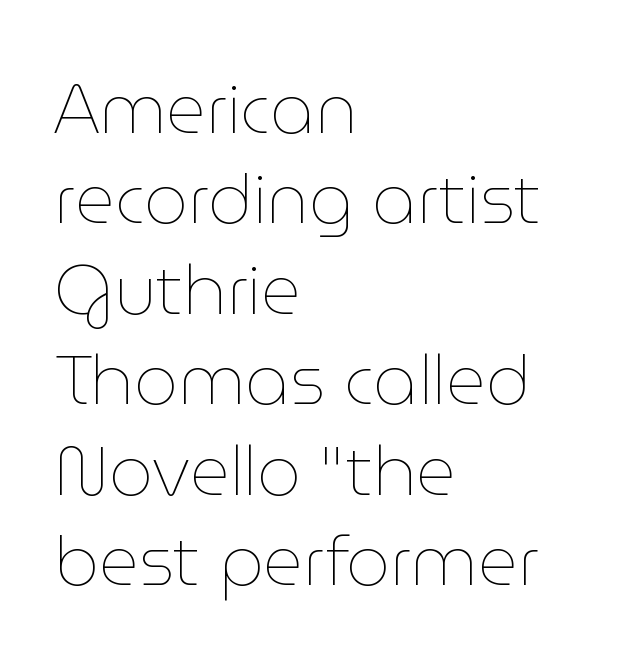
The image shows 69 px thin type, upright; set left-aligned, normal line spacing (1.31x), normal letter spacing, not underlined; low stroke contrast and a medium x-height.
